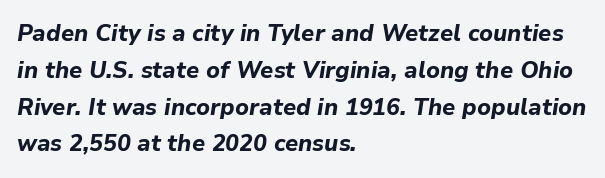
The image shows 23 px bold type, italic (leaning right); set left-aligned, normal line spacing (1.6x), normal letter spacing, not underlined.
